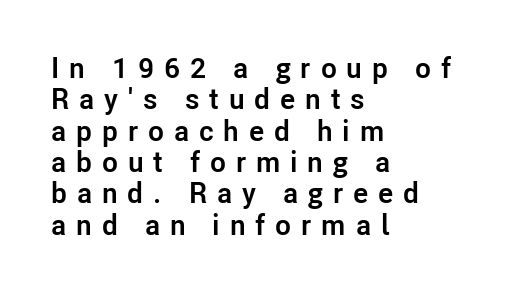
Proportional: the letters do not fall into vertical columns. Italic: no, the glyphs are upright roman. Descenders are the only things crossing below the line. The characters display no serif detailing; their extremities are plain. The space between consecutive lines is stingy.
